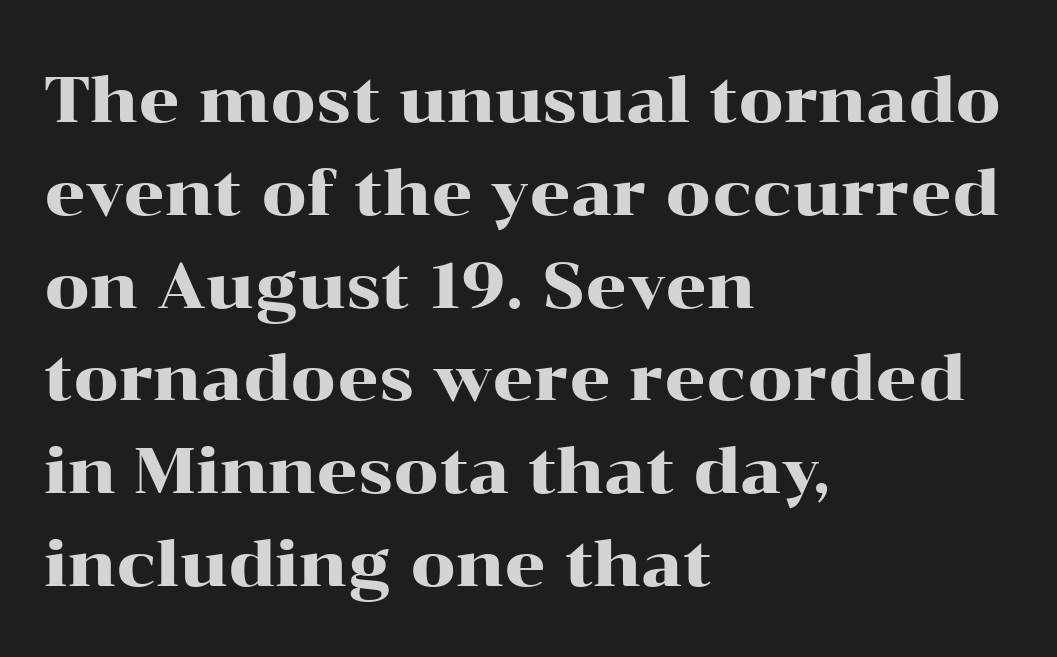
The image shows 64 px wide serif type, upright; set left-aligned, normal line spacing (1.45x), normal letter spacing, not underlined; high stroke contrast and a medium x-height.
